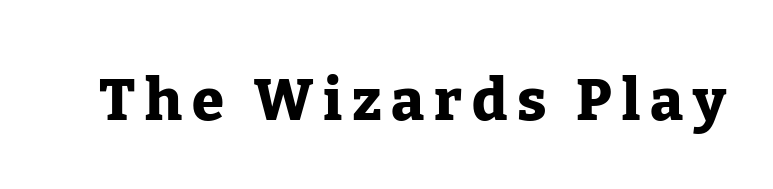
{"serif": "yes", "italic": "no", "bold": "yes", "weight": "heavy", "width": "normal", "stroke_contrast": "low", "x_height": "medium", "monospaced": "no", "underline": "no", "glyph_px": 58}
